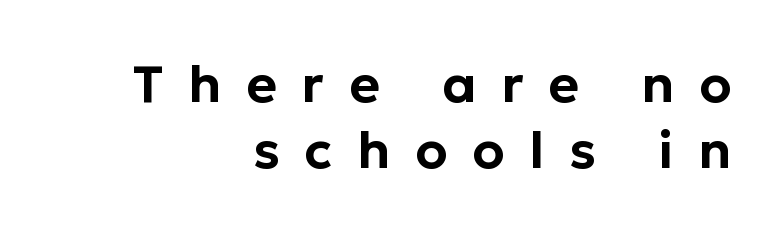
Q: Is the text italic (slanted)? A: No, it is upright.
Q: Is the typeface a serif or a sans-serif typeface? A: Sans-serif.
Q: Is the text underlined? A: No.
Q: How is the paragraph aligned? A: Right-aligned.
Q: Is the spacing between letters normal or unusually wide? A: Unusually wide.
Q: Is the spacing between lines tight, normal or loose? A: Normal.
Q: Width (condensed, normal, or wide)? A: Normal.
Q: Stroke contrast? A: Low.
Q: x-height? A: Medium.
Q: Monospaced? A: No.
